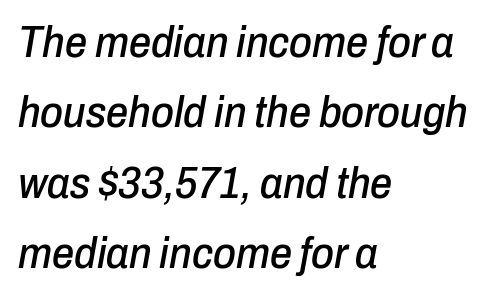
{"italic": "yes", "lean": "right", "slant_degrees": 10, "width": "condensed", "stroke_contrast": "low", "x_height": "medium", "monospaced": "no", "underline": "no", "align": "left", "line_spacing": "normal", "line_spacing_ratio": 1.6, "letter_spacing": "normal", "letter_spacing_em": 0.0, "glyph_px": 44}
